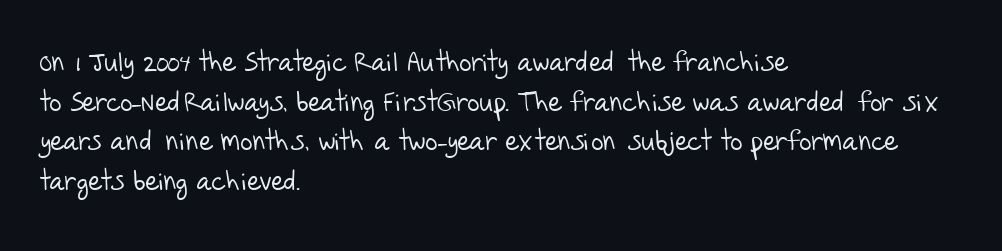
{"bold": "no", "underline": "no", "align": "left", "line_spacing": "normal", "line_spacing_ratio": 1.47, "letter_spacing": "normal", "letter_spacing_em": 0.0, "glyph_px": 27}
